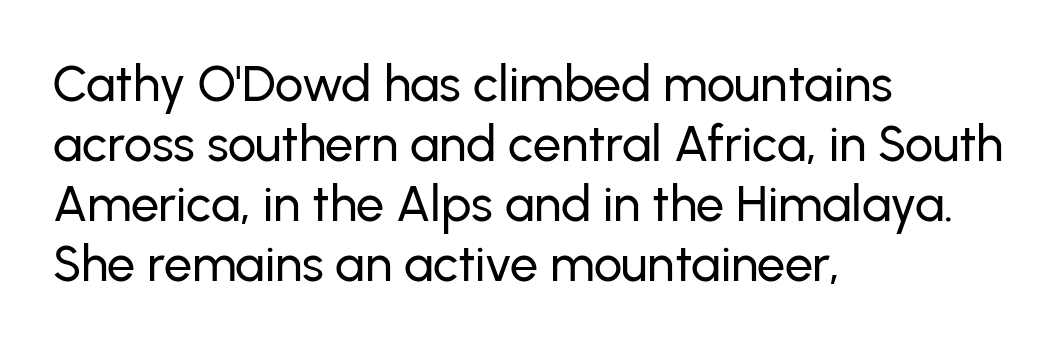
The face used here is proportionally spaced, like ordinary book or web type. Honestly, there is no underline to notice here at all. When letters stand straight like this, we call the style roman or upright. No feet cap the strokes, marking this as sans-serif type.
